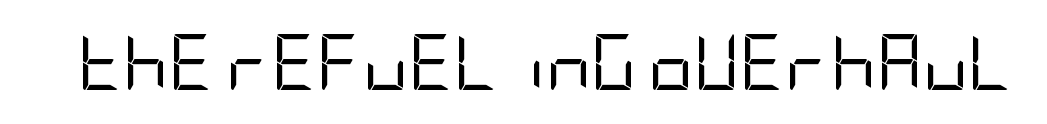
Q: Is the text bold? A: No.
Q: Is the text italic (slanted)? A: No, it is upright.
Q: Is the typeface a serif or a sans-serif typeface? A: Sans-serif.
Q: Is the text underlined? A: No.
Q: Is the spacing between letters normal or unusually wide? A: Normal.
Q: Width (condensed, normal, or wide)? A: Condensed.
Q: Stroke contrast? A: Low.
Q: x-height? A: Large.
